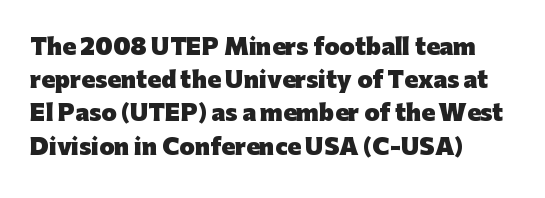
Q: Is the text bold? A: Yes.
Q: Is the text italic (slanted)? A: No, it is upright.
Q: Is the text underlined? A: No.
Q: How is the paragraph aligned? A: Left-aligned.
Q: Is the spacing between letters normal or unusually wide? A: Normal.
Q: Is the spacing between lines tight, normal or loose? A: Normal.
